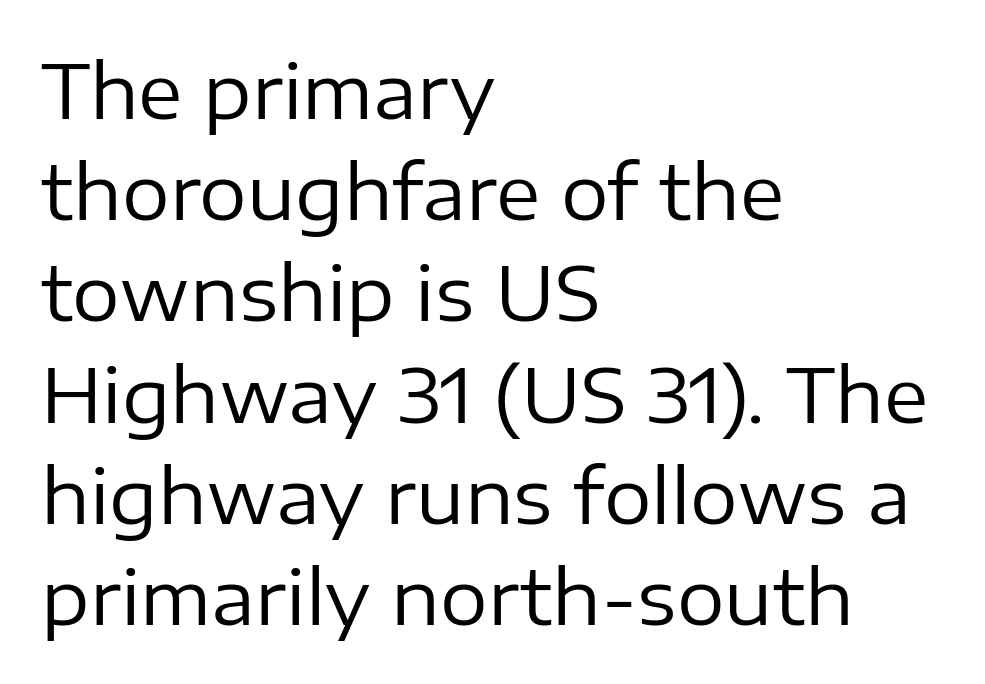
Q: Is the text bold? A: No.
Q: Is the text italic (slanted)? A: No, it is upright.
Q: Is the typeface a serif or a sans-serif typeface? A: Sans-serif.
Q: Is the text underlined? A: No.
Q: How is the paragraph aligned? A: Left-aligned.
Q: Is the spacing between letters normal or unusually wide? A: Normal.
Q: Is the spacing between lines tight, normal or loose? A: Normal.
Q: Width (condensed, normal, or wide)? A: Normal.
Q: Stroke contrast? A: Low.
Q: x-height? A: Medium.
Q: Monospaced? A: No.
